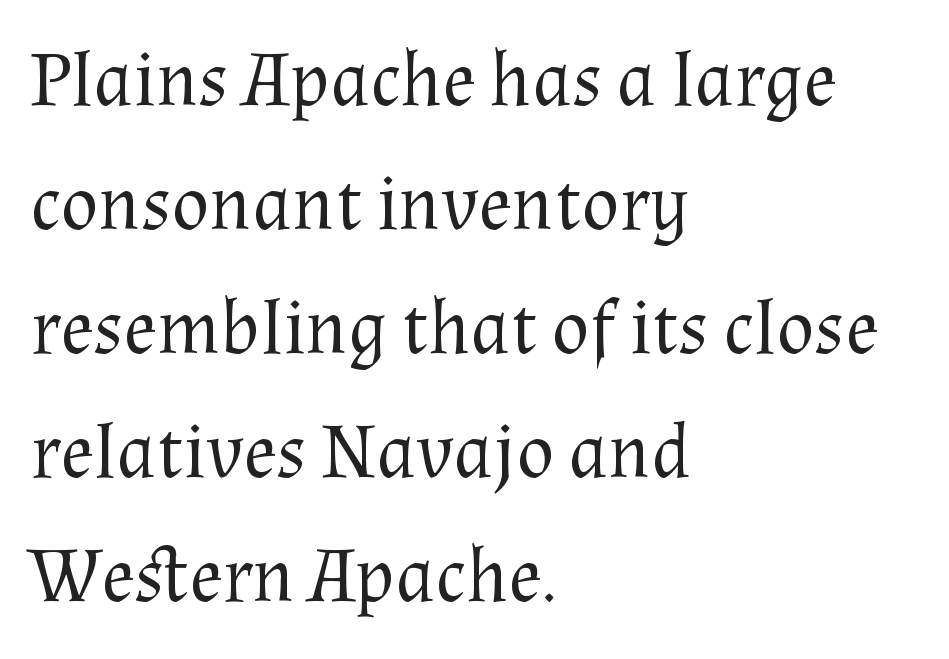
The image shows 78 px regular-weight type, upright; set left-aligned, normal line spacing (1.59x), normal letter spacing, not underlined; medium stroke contrast and a medium x-height.
